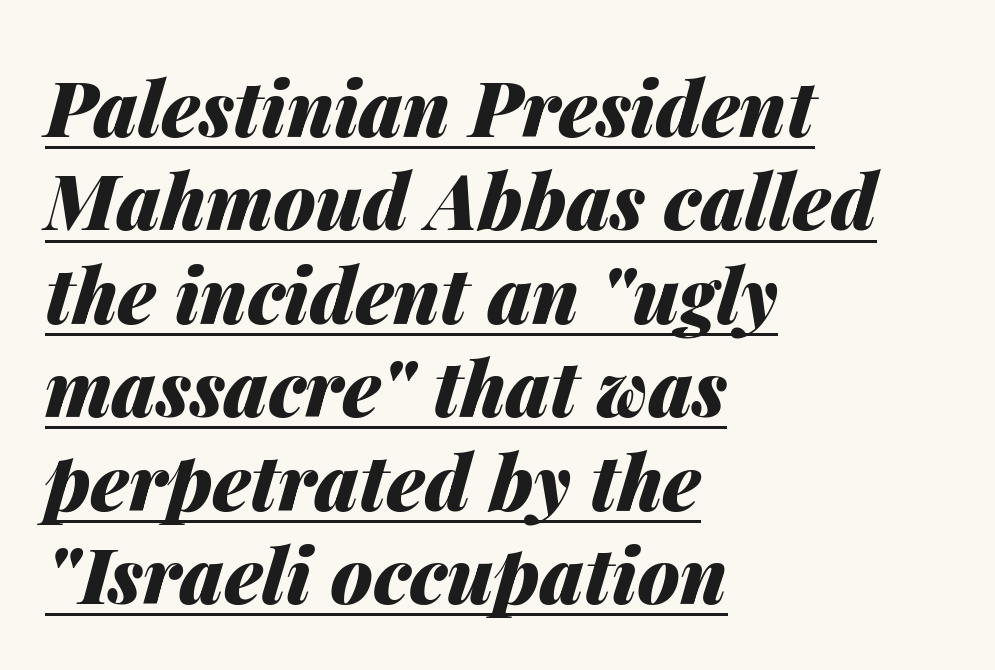
Each letter keeps its own natural width here, so spacing adapts to shape. Posture: slanted. Does a line run under the words? Yes, clearly. Line starts are locked; line ends wander.
